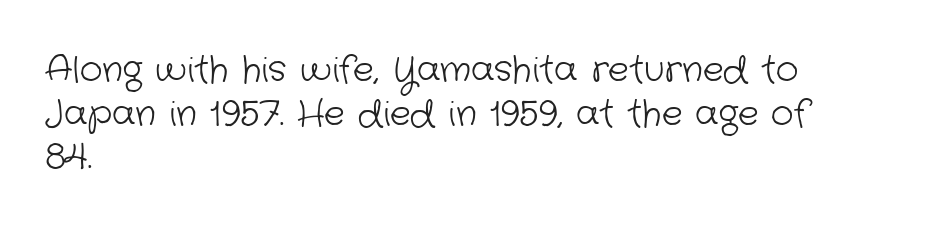
{"serif": "no", "bold": "no", "weight": "light", "width": "normal", "stroke_contrast": "low", "x_height": "medium", "monospaced": "no", "underline": "no", "align": "left", "line_spacing": "normal", "line_spacing_ratio": 1.25, "letter_spacing": "normal", "letter_spacing_em": 0.0, "glyph_px": 35}
